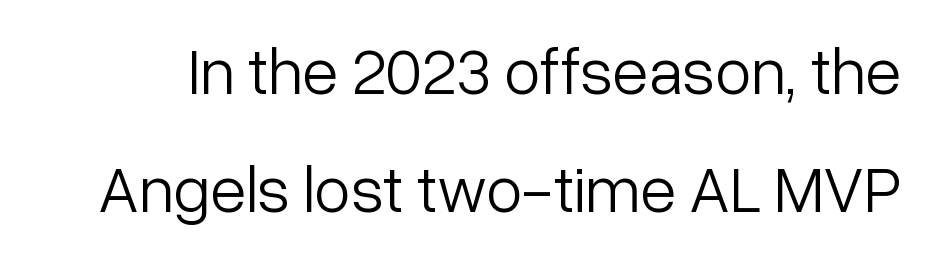
The image shows 66 px light sans-serif type, upright; set line spacing 1.79x, normal letter spacing, not underlined; low stroke contrast and a medium x-height.
